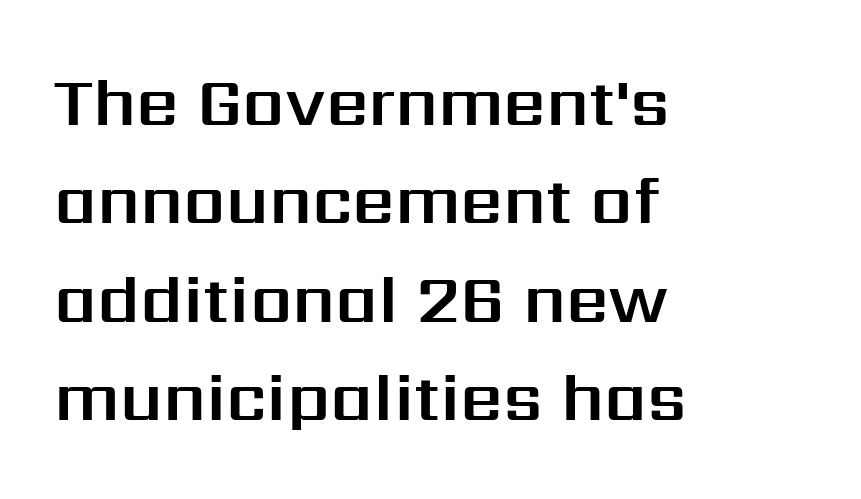
Q: Is the text italic (slanted)? A: No, it is upright.
Q: Is the typeface a serif or a sans-serif typeface? A: Sans-serif.
Q: Is the text underlined? A: No.
Q: How is the paragraph aligned? A: Left-aligned.
Q: Is the spacing between letters normal or unusually wide? A: Normal.
Q: Is the spacing between lines tight, normal or loose? A: Normal.
Q: Width (condensed, normal, or wide)? A: Normal.
Q: Stroke contrast? A: Medium.
Q: x-height? A: Medium.
Q: Monospaced? A: No.
